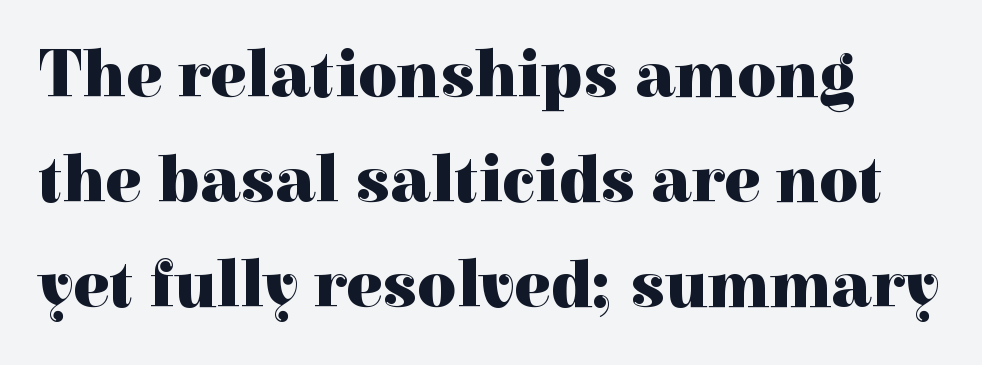
Letters rest on an invisible, unmarked baseline. Baseline-to-baseline distance is the conventional proportion of letter height. The strokes are fattened all the way to bold. You could not count columns in this text — the font is proportionally spaced. Are there feet on the stems? There are — it's a serif.
